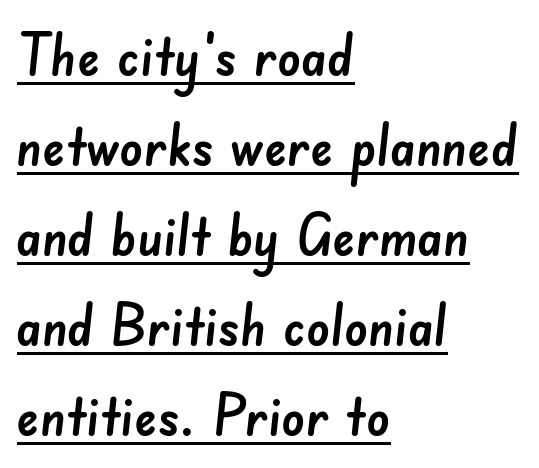
The rendering shows plain stroke endings on the letterforms — a sans-serif design. Here the designer chose a conventional face with non-uniform glyph widths. Layout note: lines flush left. There is no visible air inserted between adjacent glyphs. Like a heading marked for emphasis, these lines bear an underscore.
